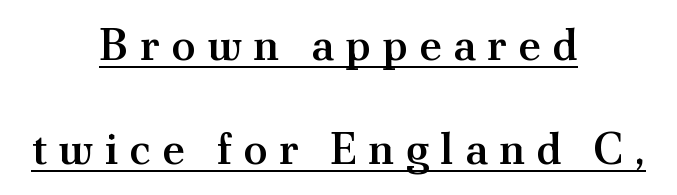
{"serif": "yes", "italic": "no", "bold": "semi", "weight": "semibold", "width": "normal", "stroke_contrast": "medium", "x_height": "small", "monospaced": "no", "underline": "yes", "align": "center", "line_spacing": "loose", "line_spacing_ratio": 2.37, "letter_spacing": "wide", "letter_spacing_em": 0.25, "glyph_px": 44}
